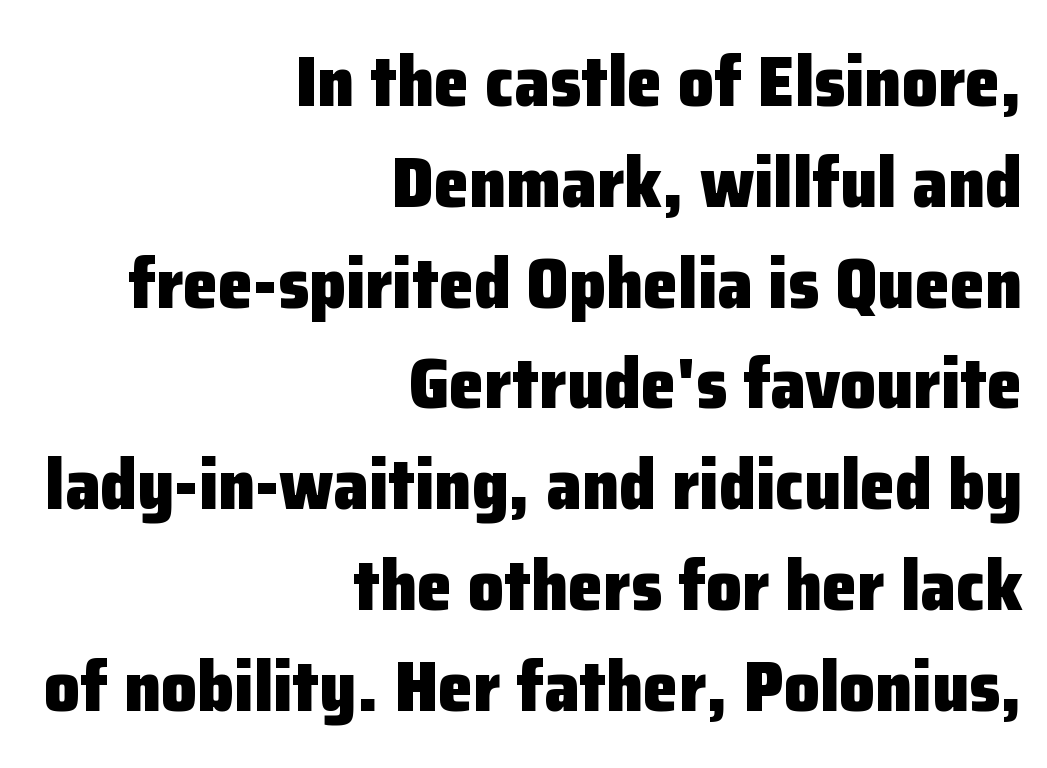
{"serif": "no", "italic": "no", "bold": "yes", "weight": "heavy", "width": "normal", "stroke_contrast": "low", "x_height": "medium", "monospaced": "no", "underline": "no", "align": "right", "line_spacing": "normal", "line_spacing_ratio": 1.42, "letter_spacing": "normal", "letter_spacing_em": 0.0, "glyph_px": 71}
